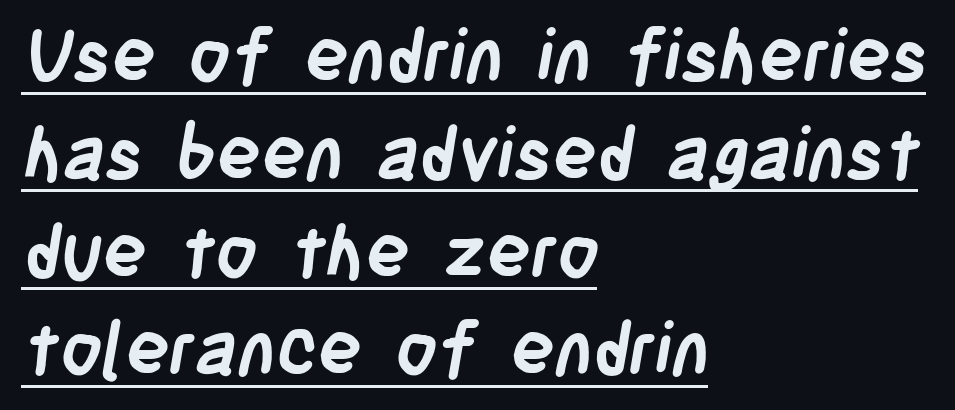
The image shows 73 px semibold, condensed sans-serif type; set left-aligned, normal line spacing (1.34x), normal letter spacing, underlined; low stroke contrast and a large x-height.
